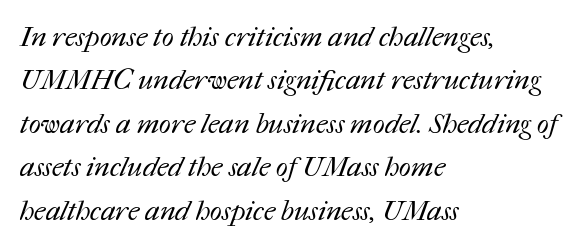
The image shows 28 px regular-weight type; set left-aligned, normal line spacing (1.55x), normal letter spacing, not underlined; medium stroke contrast and a medium x-height.
